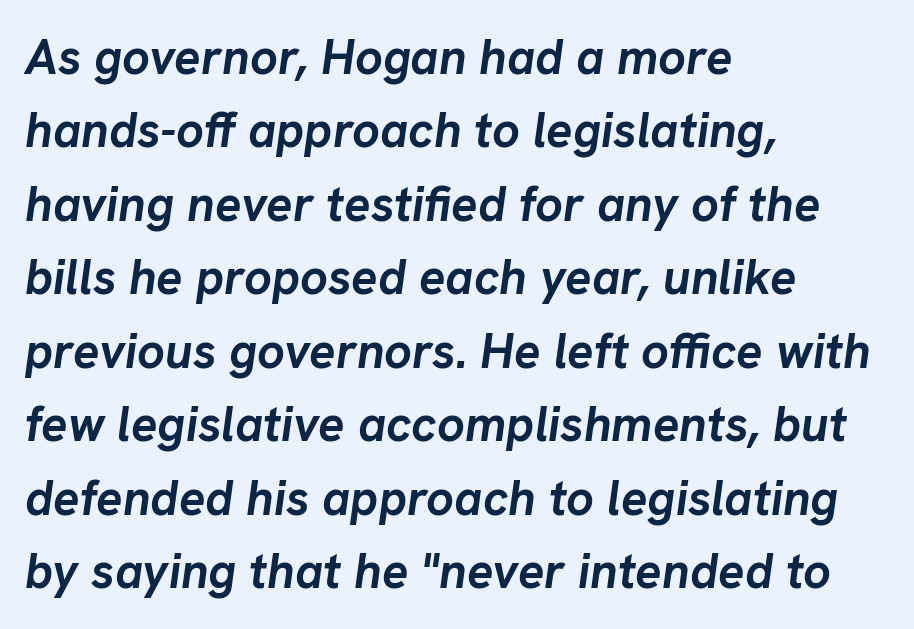
The image shows 49 px semibold type, italic (leaning right); set left-aligned, normal line spacing (1.5x), normal letter spacing, not underlined; low stroke contrast and a medium x-height.
